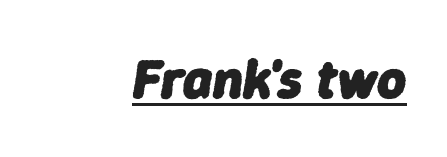
The image shows 56 px heavy type, italic (leaning right); set right-aligned, normal letter spacing, underlined; low stroke contrast and a medium x-height.
